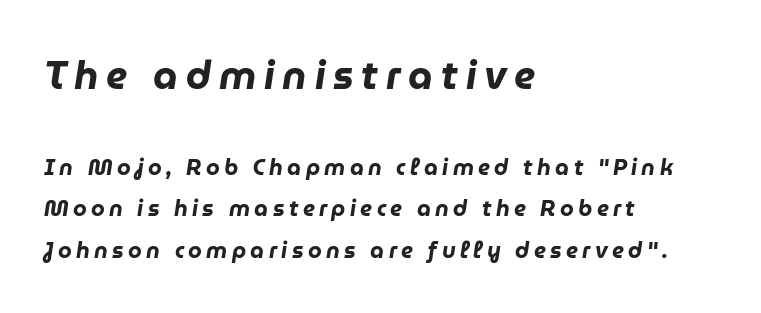
{"italic": "yes", "lean": "right", "slant_degrees": 9, "bold": "yes", "weight": "heavy", "width": "normal", "stroke_contrast": "low", "x_height": "medium", "monospaced": "no", "underline": "no", "align": "left", "line_spacing_ratio": 1.89, "letter_spacing": "wide", "letter_spacing_em": 0.2, "larger_block": "first", "size_ratio": 1.77, "glyph_px": 39}
